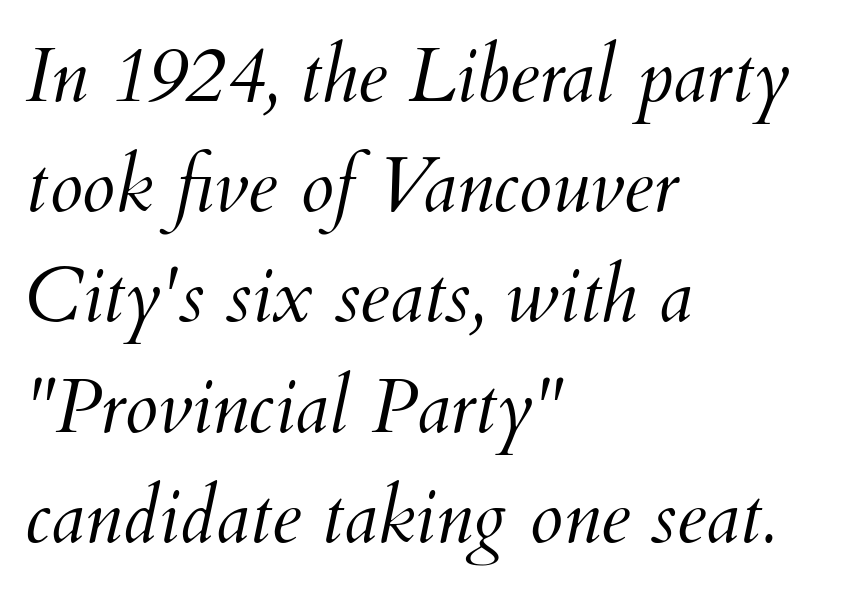
Q: Is the text bold? A: No.
Q: Is the text italic (slanted)? A: Yes, it leans right by about 12 degrees.
Q: Is the text underlined? A: No.
Q: How is the paragraph aligned? A: Left-aligned.
Q: Is the spacing between letters normal or unusually wide? A: Normal.
Q: Is the spacing between lines tight, normal or loose? A: Normal.
Q: Width (condensed, normal, or wide)? A: Normal.
Q: Stroke contrast? A: Medium.
Q: x-height? A: Small.
Q: Monospaced? A: No.
